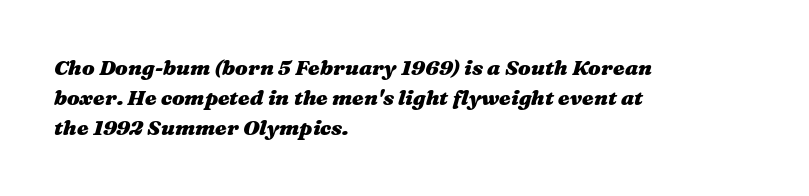
{"italic": "yes", "lean": "right", "slant_degrees": 16, "bold": "yes", "underline": "no", "align": "left", "line_spacing": "normal", "line_spacing_ratio": 1.43, "letter_spacing": "normal", "letter_spacing_em": 0.0, "glyph_px": 21}
